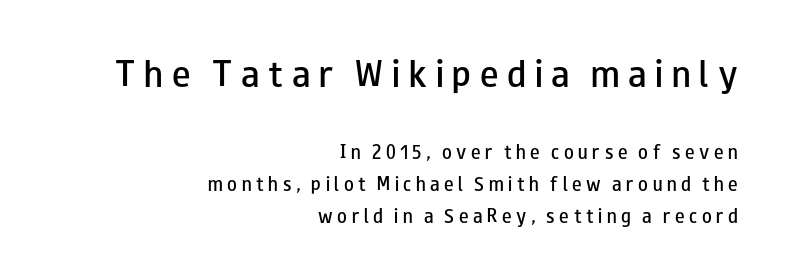
The image shows 31 px semibold, wide sans-serif type, upright; set right-aligned, loose line spacing (2.01x), unusually wide letter spacing (+0.28 em), not underlined; the first (top) block is 1.94x larger; low stroke contrast and a small x-height.
